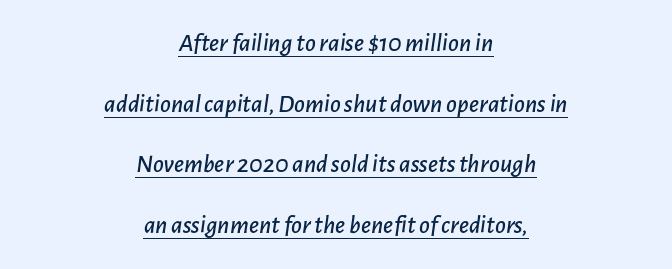
{"italic": "yes", "lean": "right", "slant_degrees": 7, "underline": "yes", "align": "center", "line_spacing": "loose", "line_spacing_ratio": 2.33, "letter_spacing": "normal", "letter_spacing_em": 0.0, "glyph_px": 26}
